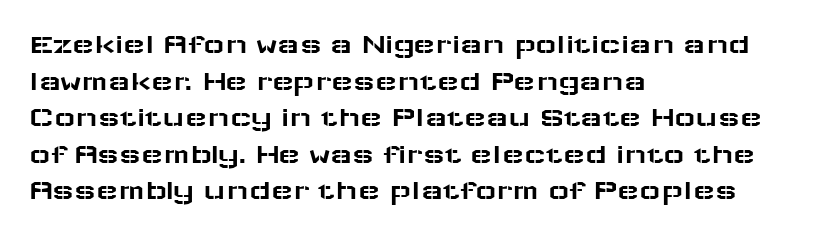
{"serif": "no", "italic": "no", "width": "wide", "stroke_contrast": "low", "x_height": "medium", "monospaced": "no", "underline": "no", "align": "left", "line_spacing": "normal", "line_spacing_ratio": 1.26, "letter_spacing": "normal", "letter_spacing_em": 0.0, "glyph_px": 29}
